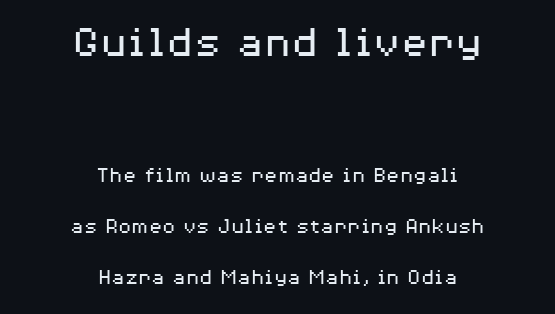
The image shows 45 px regular-weight, wide sans-serif type, upright; set centered, loose line spacing (2.31x), normal letter spacing, not underlined; the first (top) block is 2.05x larger; medium stroke contrast and a medium x-height.
